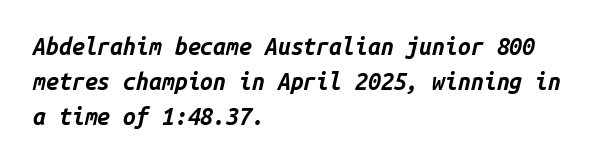
Is the type slanted? Yes — the strokes lean at a clear angle. The face used here has the dense, thick strokes of a bold. These lines sit exactly where default settings would place them. The zone under the glyphs is completely vacant.
